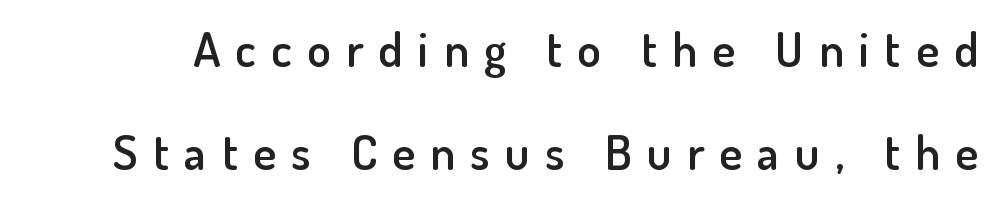
Decoration check: the copy has no underline. Looks like regular typesetting: each glyph gets only the width it needs. The designer dialed line spacing up above the default. Grotesque or geometric, the face here clearly has no serifs. Observe the wide spacing: letters keep a clear distance from each other. How heavy is the stroke? Medium-heavy — a semibold, shy of bold.
